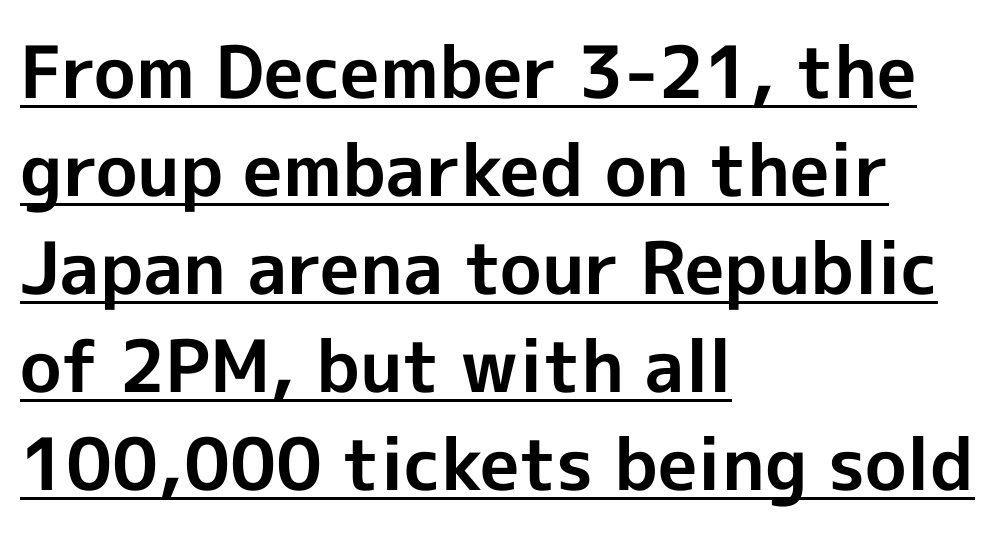
The image shows 72 px bold sans-serif type, upright; set left-aligned, normal line spacing (1.36x), normal letter spacing, underlined; a medium x-height.
